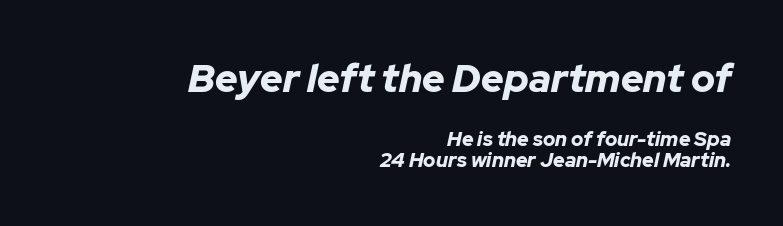
The image shows 39 px bold type, italic (leaning right); set right-aligned, tight line spacing (1.06x), normal letter spacing, not underlined; the first (top) block is 1.95x larger; low stroke contrast and a medium x-height.
